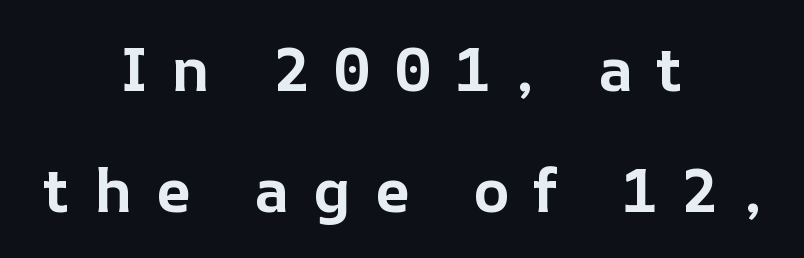
Quick note: interline space is abundant. This is the regular roman posture of the typeface. Students, note that the glyphs here are deliberately spaced far apart. Neither beginnings nor endings align; midpoints do. Think of a printed novel: that variable character pitch is what you see here.
